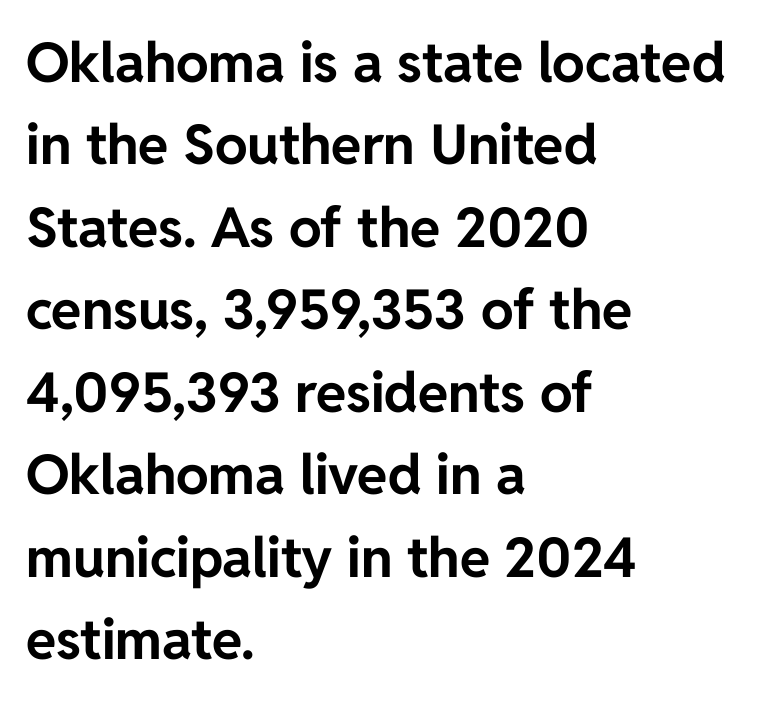
The image shows 55 px bold sans-serif type, upright; set left-aligned, normal line spacing (1.5x), normal letter spacing, not underlined; low stroke contrast and a medium x-height.
